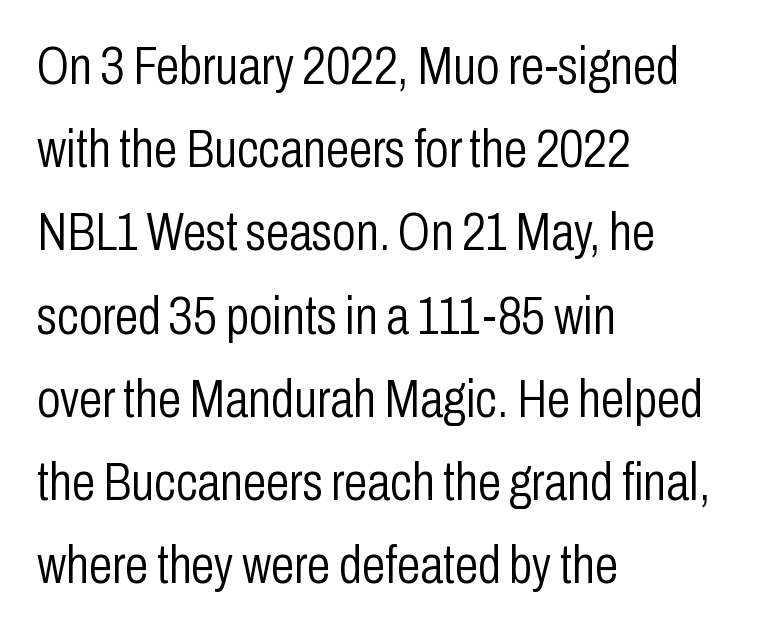
Q: Is the text bold? A: No.
Q: Is the text italic (slanted)? A: No, it is upright.
Q: Is the typeface a serif or a sans-serif typeface? A: Sans-serif.
Q: Is the text underlined? A: No.
Q: How is the paragraph aligned? A: Left-aligned.
Q: Is the spacing between letters normal or unusually wide? A: Normal.
Q: Is the spacing between lines tight, normal or loose? A: Normal.
Q: Width (condensed, normal, or wide)? A: Condensed.
Q: Stroke contrast? A: Low.
Q: x-height? A: Medium.
Q: Monospaced? A: No.
